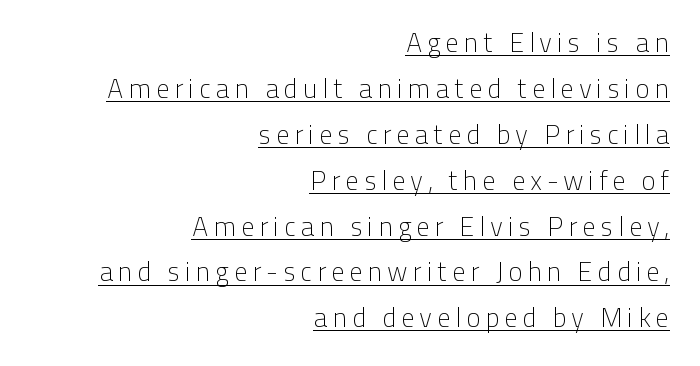
{"italic": "no", "bold": "no", "underline": "yes", "align": "right", "line_spacing": "normal", "line_spacing_ratio": 1.7, "glyph_px": 27}
